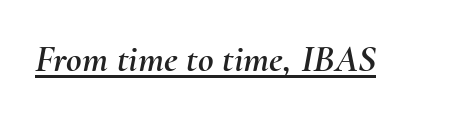
{"italic": "yes", "lean": "right", "slant_degrees": 10, "width": "normal", "stroke_contrast": "medium", "x_height": "small", "monospaced": "no", "underline": "yes", "letter_spacing": "normal", "letter_spacing_em": 0.0, "glyph_px": 38}
